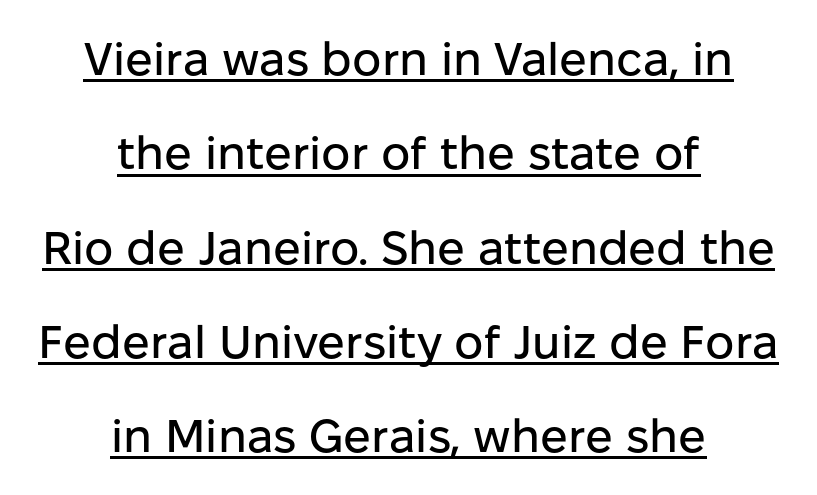
The font family rendered here belongs to the sans-serif group. This sample is center-justified, so both line endings float freely. The rendering uses a large line-height, opening up the rows. The glyphs are accompanied by a horizontal stroke just below them. The lettering holds an erect, upright posture throughout. Spacing between characters is what you'd get straight out of the box.
